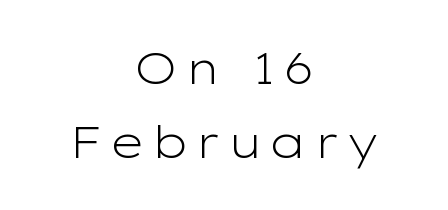
The face used here is proportionally spaced, like ordinary book or web type. Descender tails drop into unmarked territory. Reading down the block, each line starts at a different indent, mirrored at its end. Vertical spacing — default.
